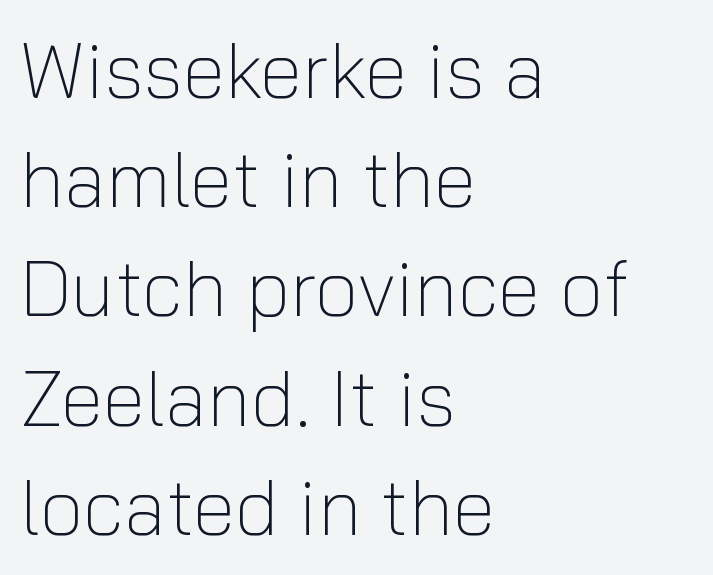
The image shows 78 px light sans-serif type, upright; set left-aligned, normal line spacing (1.4x), normal letter spacing, not underlined; low stroke contrast and a medium x-height.
